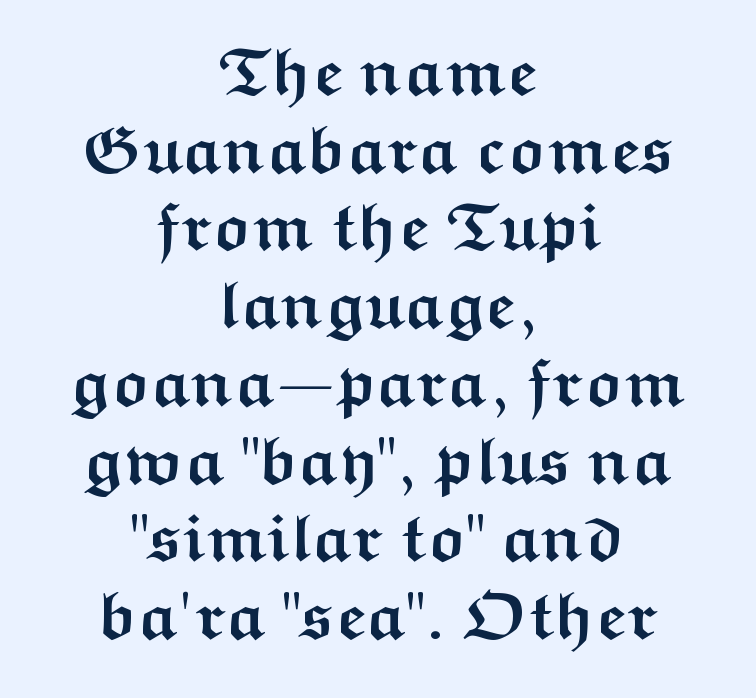
Descenders are the only things crossing below the line. This rendering leaves character spacing at its baseline value. Does the weight exceed regular? Yes, all the way to bold. To sum up the face: it is a sans, with no serifs.
